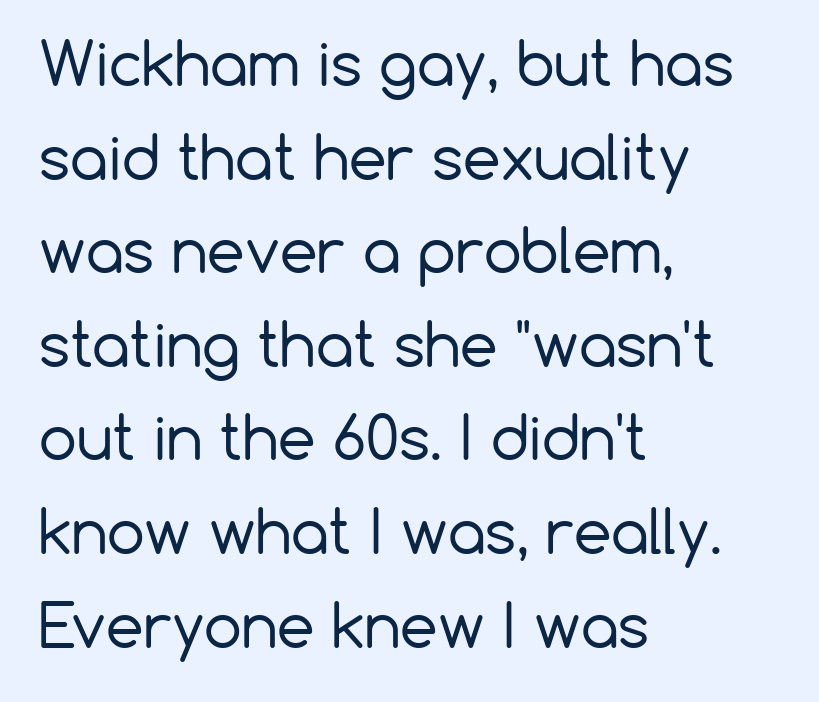
{"serif": "no", "italic": "no", "bold": "no", "weight": "regular", "width": "normal", "stroke_contrast": "low", "x_height": "medium", "monospaced": "no", "underline": "no", "align": "left", "line_spacing": "normal", "line_spacing_ratio": 1.56, "letter_spacing": "normal", "letter_spacing_em": 0.0, "glyph_px": 60}
